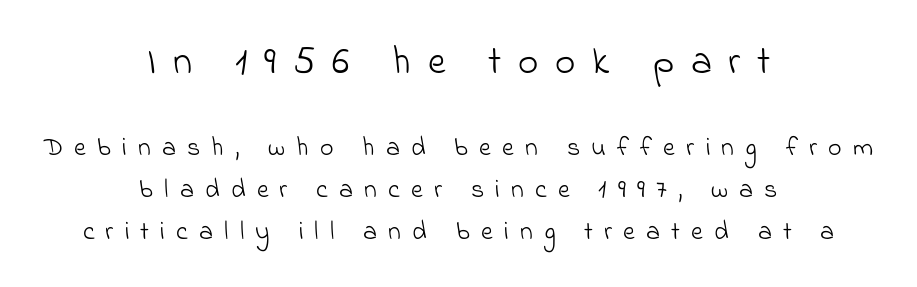
The space between consecutive lines is moderate. Alignment: centered. In terms of letterspacing, this is a distinctly airy, spread setting. The rendering shows plain stroke endings on the letterforms — a sans-serif design. Varying glyph widths throughout — classic text-font behaviour. No letter is thick-stroked: the sample isn't bold.
